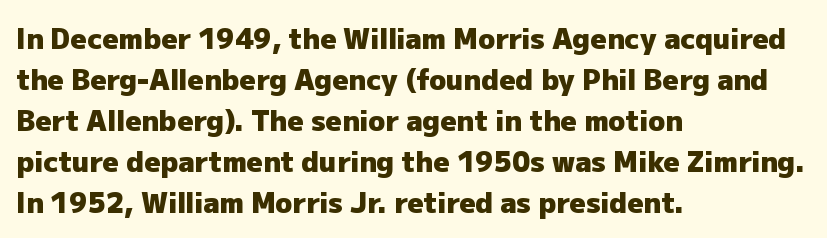
The image shows 28 px heavy sans-serif type, upright; set left-aligned, normal line spacing (1.46x), normal letter spacing, not underlined; low stroke contrast and a medium x-height.
